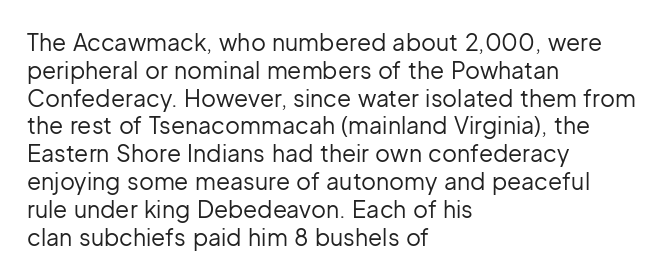
Italic: no, the glyphs are upright roman. Typeset ragged right — the left edge is the straight one. The gaps between neighbouring characters are ordinary and unremarkable. No letter is thick-stroked: the sample isn't bold. Lines of text with bare space underneath.
